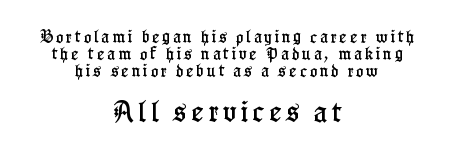
{"italic": "no", "underline": "no", "align": "center", "line_spacing_ratio": 1.23, "letter_spacing": "wide", "letter_spacing_em": 0.2, "larger_block": "second", "size_ratio": 1.64, "glyph_px": 23}
